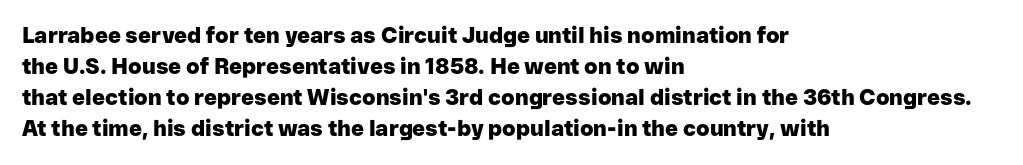
The image shows 22 px bold type, upright; set left-aligned, normal line spacing (1.41x), normal letter spacing, not underlined.
